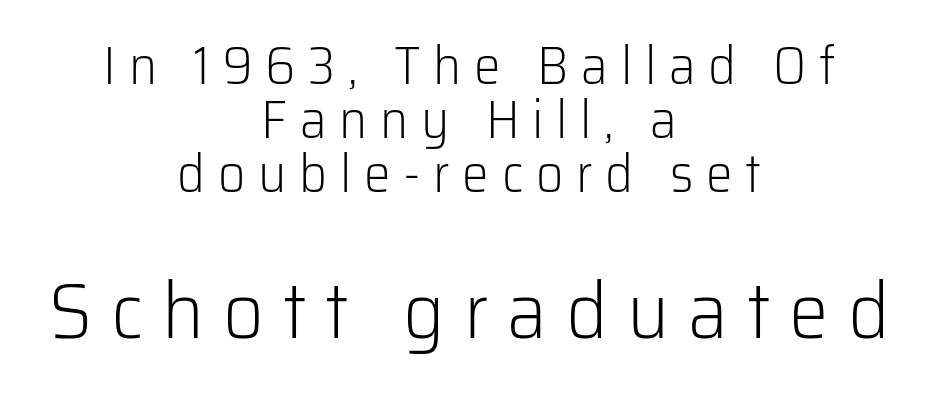
Quick note: interline space is minimal. These lines have a slow, spaced-out rhythm from letter to letter. Here the designer chose a conventional face with non-uniform glyph widths. A student would notice the bottom passage is typeset larger than what precedes it.
